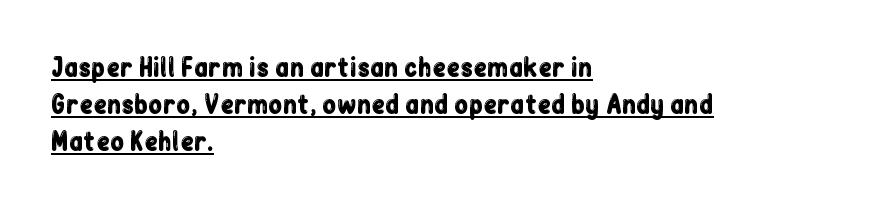
Q: Is the text italic (slanted)? A: No, it is upright.
Q: Is the text underlined? A: Yes.
Q: How is the paragraph aligned? A: Left-aligned.
Q: Is the spacing between letters normal or unusually wide? A: Normal.
Q: Is the spacing between lines tight, normal or loose? A: Normal.
